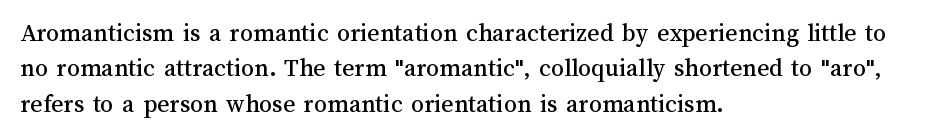
Q: Is the text italic (slanted)? A: No, it is upright.
Q: Is the text underlined? A: No.
Q: How is the paragraph aligned? A: Left-aligned.
Q: Is the spacing between letters normal or unusually wide? A: Normal.
Q: Is the spacing between lines tight, normal or loose? A: Normal.
